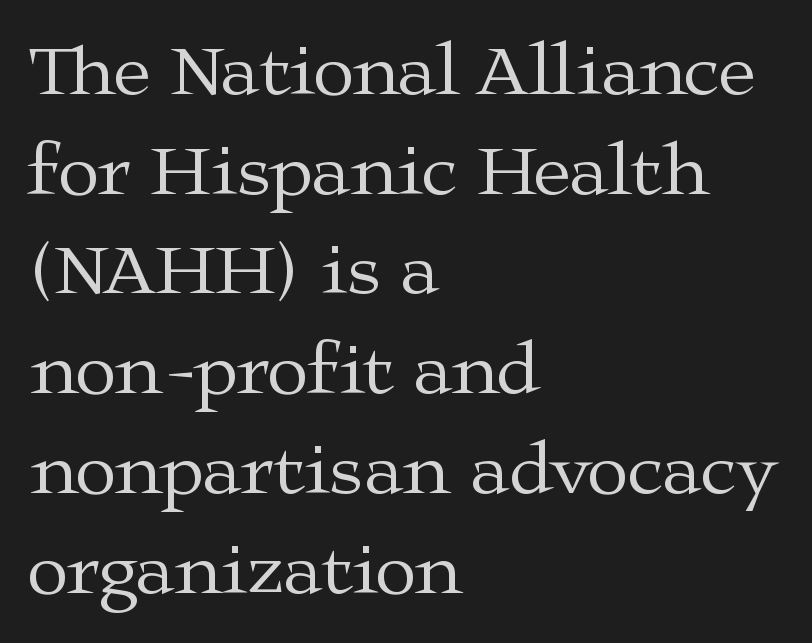
{"serif": "yes", "italic": "no", "bold": "no", "weight": "regular", "width": "wide", "stroke_contrast": "medium", "x_height": "medium", "monospaced": "no", "underline": "no", "align": "left", "line_spacing": "normal", "line_spacing_ratio": 1.33, "letter_spacing": "normal", "letter_spacing_em": 0.0, "glyph_px": 75}
